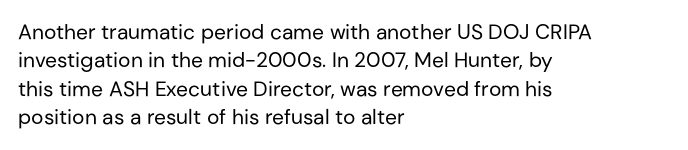
Q: Is the text bold? A: No.
Q: Is the text italic (slanted)? A: No, it is upright.
Q: Is the text underlined? A: No.
Q: How is the paragraph aligned? A: Left-aligned.
Q: Is the spacing between letters normal or unusually wide? A: Normal.
Q: Is the spacing between lines tight, normal or loose? A: Normal.
